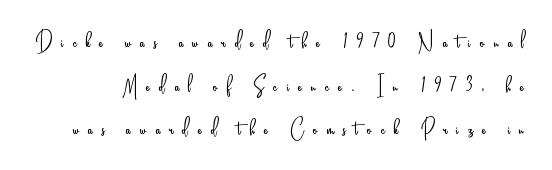
The image shows 27 px text type; set normal line spacing (1.62x), unusually wide letter spacing (+0.34 em), not underlined.
